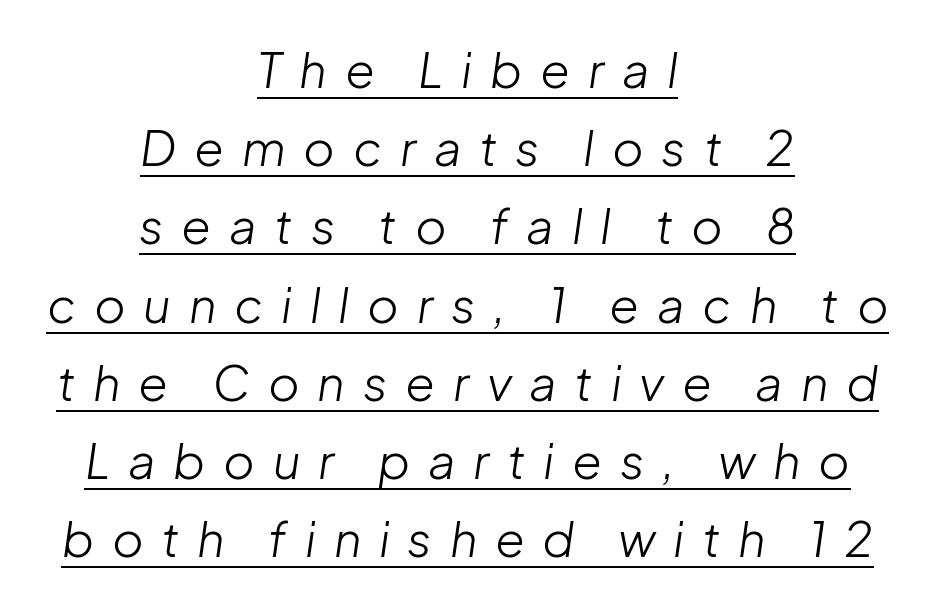
Q: Is the text bold? A: No.
Q: Is the text italic (slanted)? A: Yes, it leans right by about 8 degrees.
Q: Is the text underlined? A: Yes.
Q: How is the paragraph aligned? A: Centered.
Q: Is the spacing between letters normal or unusually wide? A: Unusually wide.
Q: Is the spacing between lines tight, normal or loose? A: Normal.
Q: Width (condensed, normal, or wide)? A: Normal.
Q: Stroke contrast? A: Low.
Q: x-height? A: Medium.
Q: Monospaced? A: No.
